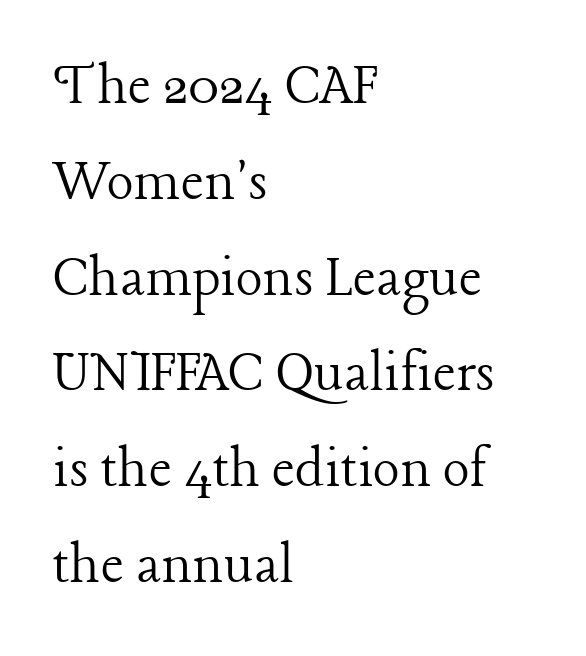
{"serif": "yes", "italic": "no", "bold": "no", "weight": "light", "width": "normal", "stroke_contrast": "low", "x_height": "medium", "monospaced": "no", "underline": "no", "align": "left", "line_spacing": "normal", "line_spacing_ratio": 1.52, "letter_spacing": "normal", "letter_spacing_em": 0.0, "glyph_px": 63}
